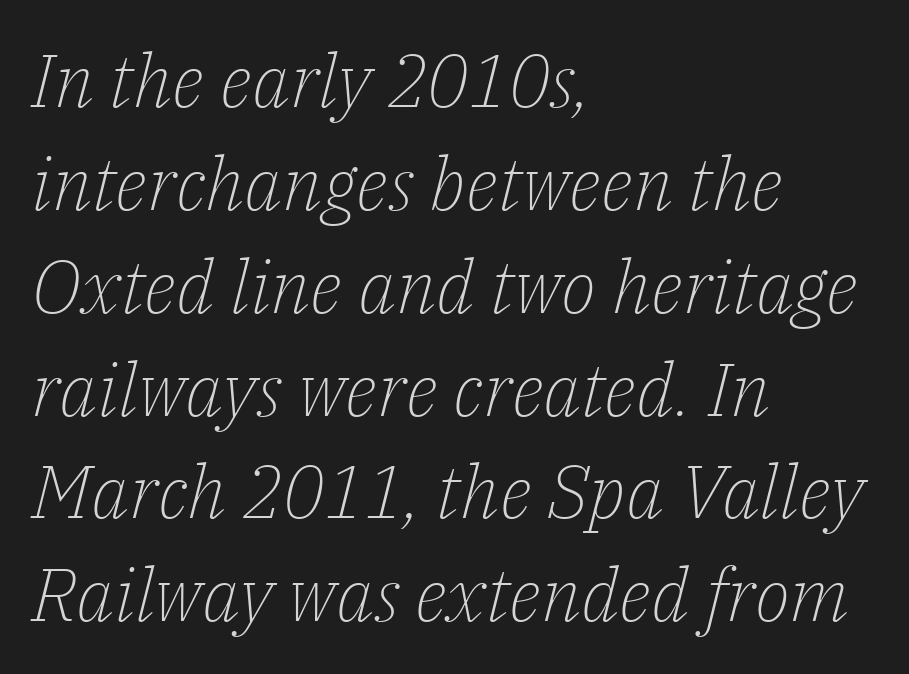
{"serif": "yes", "italic": "yes", "lean": "right", "slant_degrees": 14, "bold": "no", "weight": "light", "width": "normal", "stroke_contrast": "low", "x_height": "medium", "monospaced": "no", "underline": "no", "align": "left", "line_spacing": "normal", "line_spacing_ratio": 1.39, "letter_spacing": "normal", "letter_spacing_em": 0.0, "glyph_px": 74}
